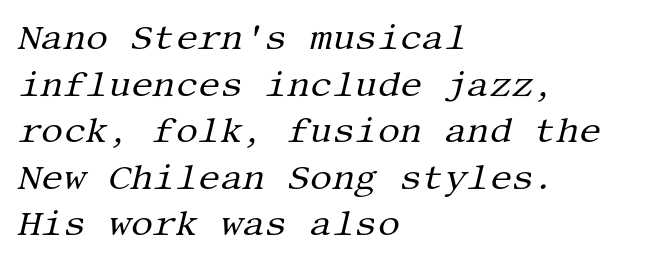
A student would call this left alignment; a typographer would say flush left, rag right. The strokes are not fattened; the text isn't bold. Yep, that's italic — everything's leaning. Decoration check: the copy has no underline.
